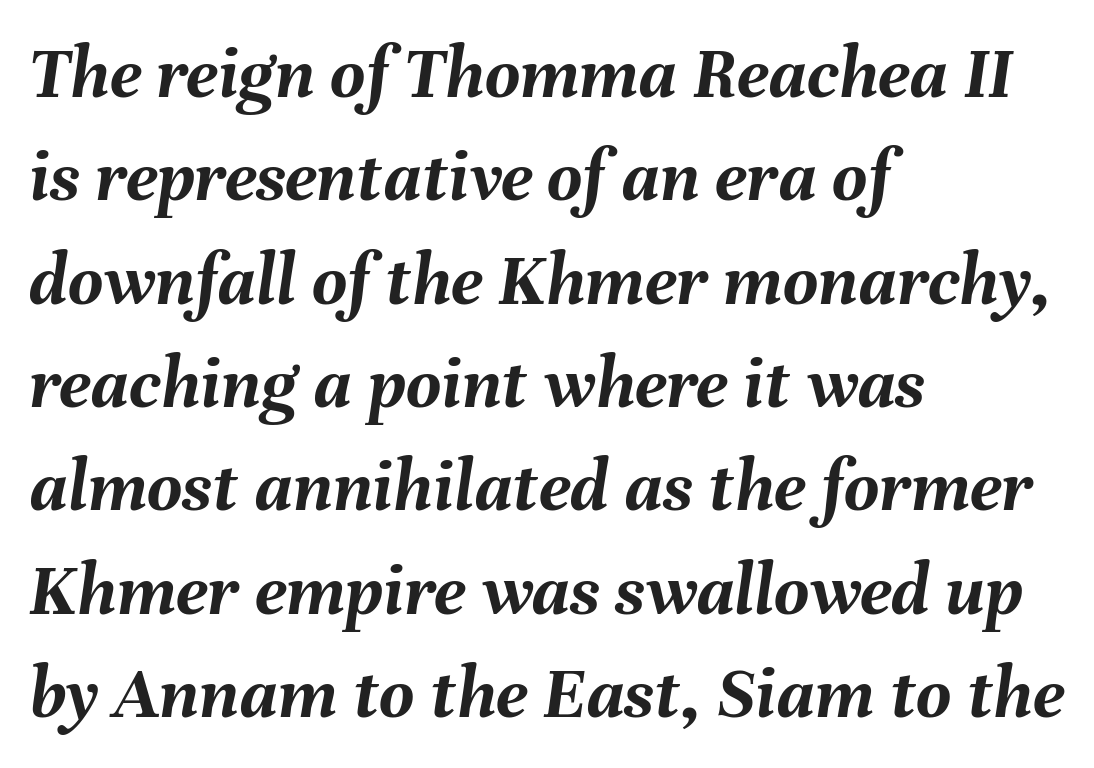
Q: Is the text bold? A: Yes.
Q: Is the text italic (slanted)? A: Yes, it leans right by about 8 degrees.
Q: Is the text underlined? A: No.
Q: How is the paragraph aligned? A: Left-aligned.
Q: Is the spacing between letters normal or unusually wide? A: Normal.
Q: Is the spacing between lines tight, normal or loose? A: Normal.
Q: Width (condensed, normal, or wide)? A: Normal.
Q: Stroke contrast? A: Medium.
Q: x-height? A: Medium.
Q: Monospaced? A: No.
